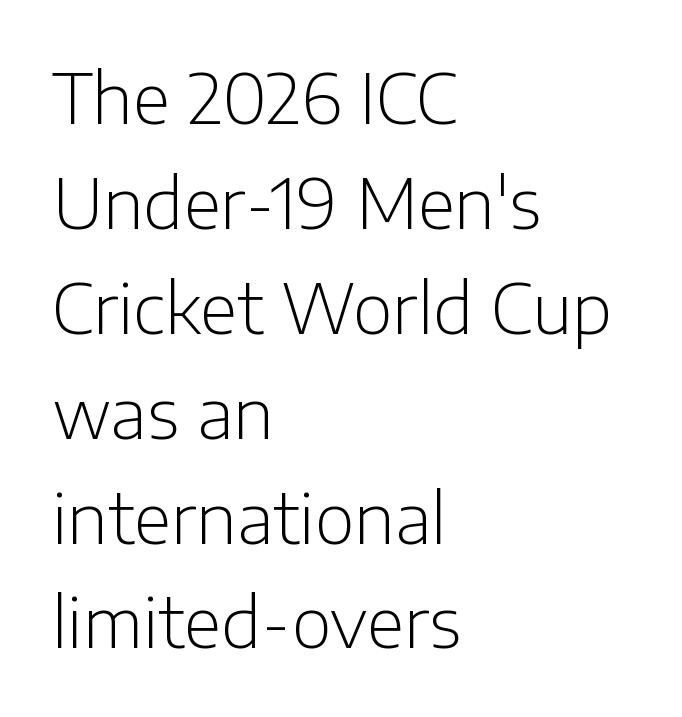
Q: Is the text bold? A: No.
Q: Is the text italic (slanted)? A: No, it is upright.
Q: Is the typeface a serif or a sans-serif typeface? A: Sans-serif.
Q: Is the text underlined? A: No.
Q: How is the paragraph aligned? A: Left-aligned.
Q: Is the spacing between letters normal or unusually wide? A: Normal.
Q: Is the spacing between lines tight, normal or loose? A: Normal.
Q: Width (condensed, normal, or wide)? A: Normal.
Q: Stroke contrast? A: Low.
Q: x-height? A: Medium.
Q: Monospaced? A: No.
